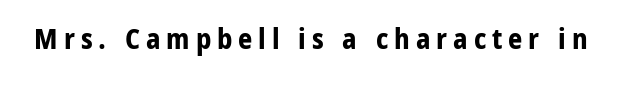
Bold? Absolutely — the strokes are thick and heavy. Substantial extra tracking has been applied to these lines. Observe the absence of serifs on each vertical stroke in this sample. Do the letters lean? They stand straight. Underline: absent.
